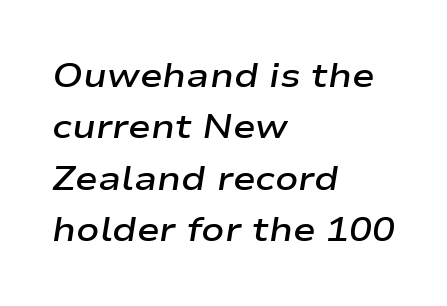
{"italic": "yes", "lean": "right", "slant_degrees": 9, "bold": "semi", "weight": "semibold", "width": "wide", "stroke_contrast": "low", "x_height": "medium", "monospaced": "no", "underline": "no", "align": "left", "line_spacing": "normal", "line_spacing_ratio": 1.51, "letter_spacing": "normal", "letter_spacing_em": 0.0, "glyph_px": 34}
